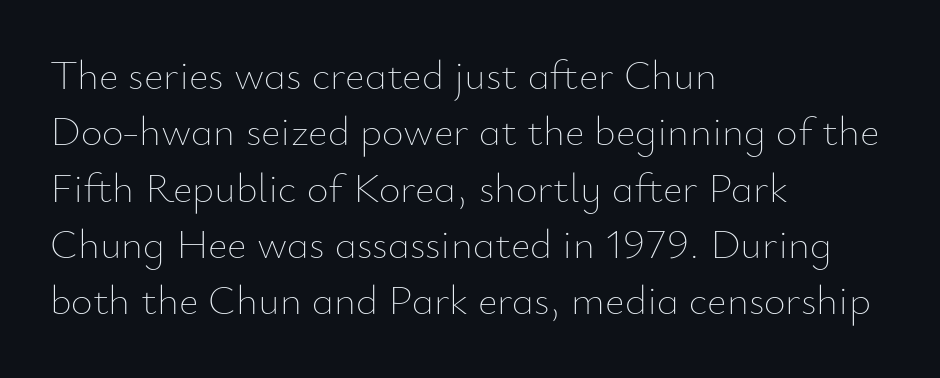
You could not count columns in this text — the font is proportionally spaced. Does the leading feel generous? No, just average. The line texture is even and compact thanks to regular tracking. Only glyphs here, with clear space below each row. Nothing heavy about these letters — not bold at all.
